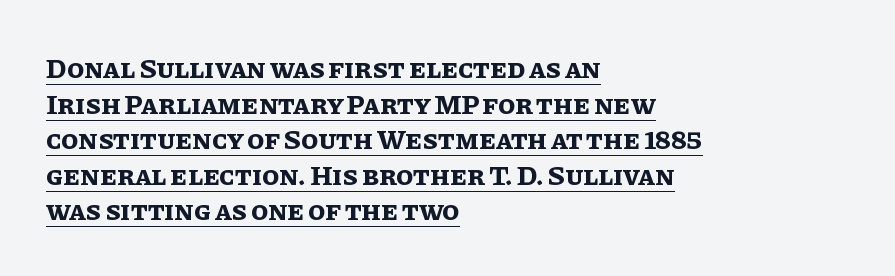
{"italic": "no", "bold": "yes", "weight": "bold", "width": "normal", "stroke_contrast": "low", "x_height": "large", "monospaced": "no", "underline": "yes", "align": "left", "line_spacing": "normal", "line_spacing_ratio": 1.27, "letter_spacing": "normal", "letter_spacing_em": 0.0, "glyph_px": 28}
